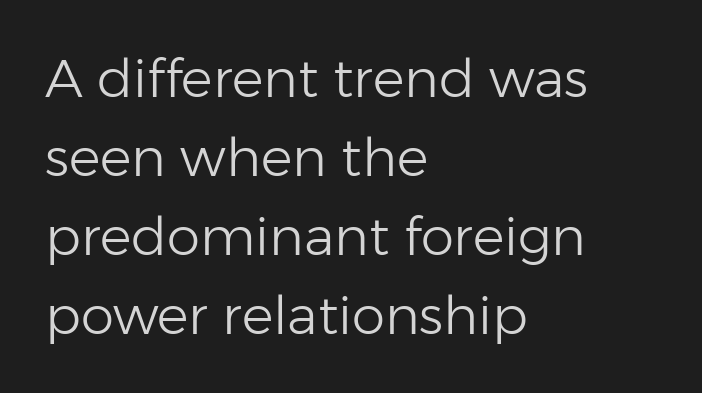
Letterform terminals end flat and unadorned throughout the passage. This sample uses an upright cut, with every glyph sitting square on the baseline. Clear beneath every line of the passage. Character widths vary here, with narrow letters taking less room than wide ones.
